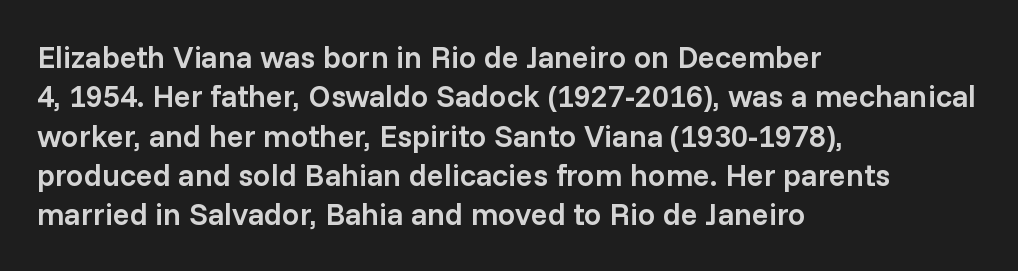
Q: Is the text bold? A: Semi-bold.
Q: Is the text italic (slanted)? A: No, it is upright.
Q: Is the typeface a serif or a sans-serif typeface? A: Sans-serif.
Q: Is the text underlined? A: No.
Q: How is the paragraph aligned? A: Left-aligned.
Q: Is the spacing between letters normal or unusually wide? A: Normal.
Q: Is the spacing between lines tight, normal or loose? A: Normal.
Q: Width (condensed, normal, or wide)? A: Normal.
Q: Stroke contrast? A: Low.
Q: x-height? A: Medium.
Q: Monospaced? A: No.
